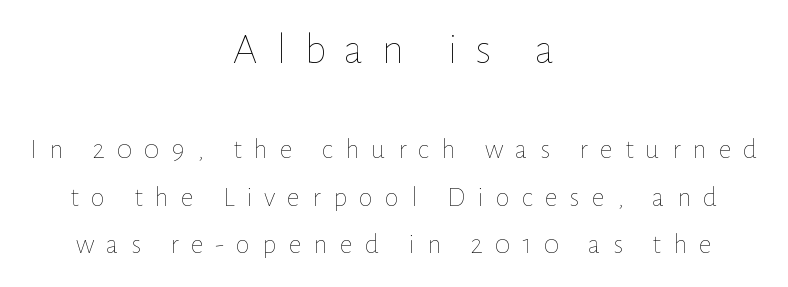
Q: Is the text bold? A: No.
Q: Is the text italic (slanted)? A: No, it is upright.
Q: Is the text underlined? A: No.
Q: How is the paragraph aligned? A: Centered.
Q: Is the spacing between letters normal or unusually wide? A: Unusually wide.
Q: Is the spacing between lines tight, normal or loose? A: Normal.
Q: Which block of text is set in a larger size, the first (top) or the second (bottom)? A: The first (top) one.
Q: Width (condensed, normal, or wide)? A: Normal.
Q: Stroke contrast? A: Low.
Q: x-height? A: Medium.
Q: Monospaced? A: No.
